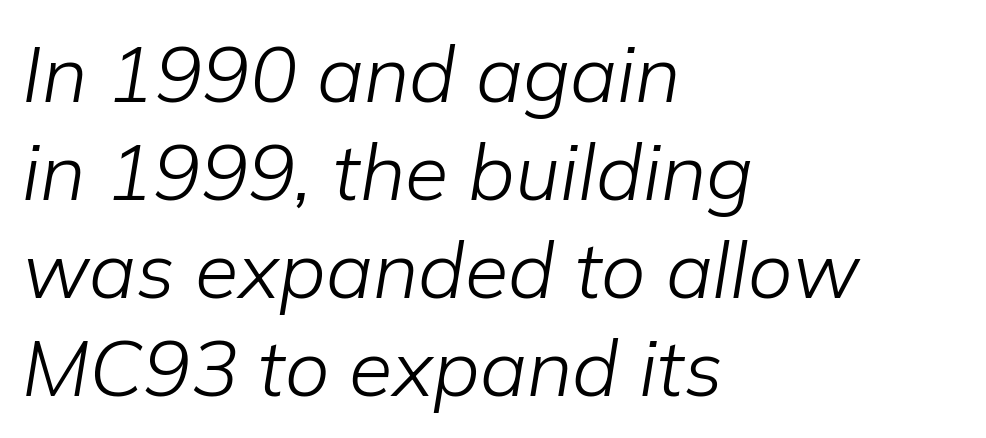
The image shows 79 px light type, italic (leaning right); set left-aligned, line spacing 1.24x, normal letter spacing, not underlined; low stroke contrast and a medium x-height.
